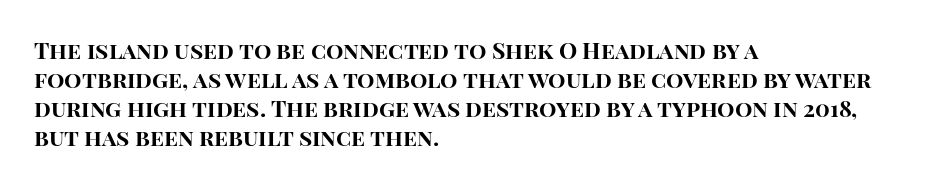
{"italic": "no", "bold": "yes", "underline": "no", "align": "left", "line_spacing": "normal", "line_spacing_ratio": 1.26, "letter_spacing": "normal", "letter_spacing_em": 0.0, "glyph_px": 23}
